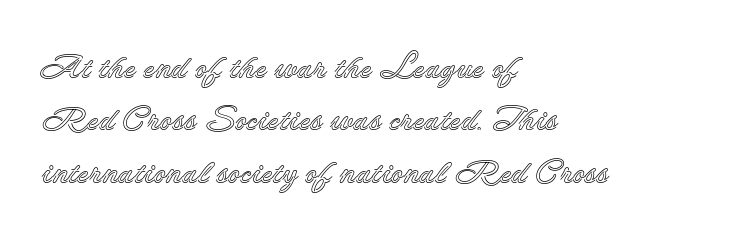
The image shows 34 px text type; set left-aligned, normal line spacing (1.54x), normal letter spacing, not underlined; a small x-height.
